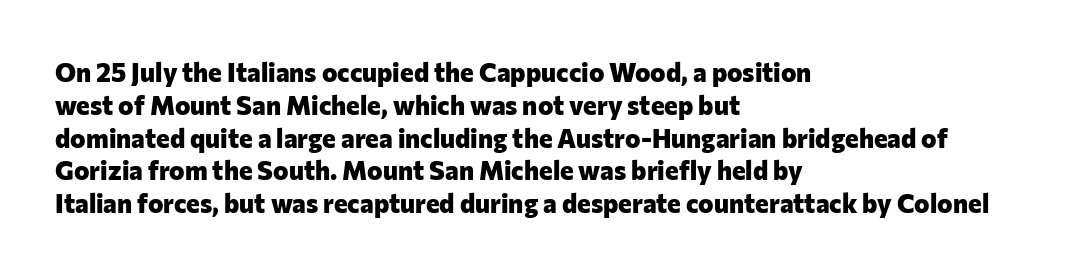
{"italic": "no", "bold": "yes", "underline": "no", "align": "left", "line_spacing": "normal", "line_spacing_ratio": 1.26, "letter_spacing": "normal", "letter_spacing_em": 0.0, "glyph_px": 26}
